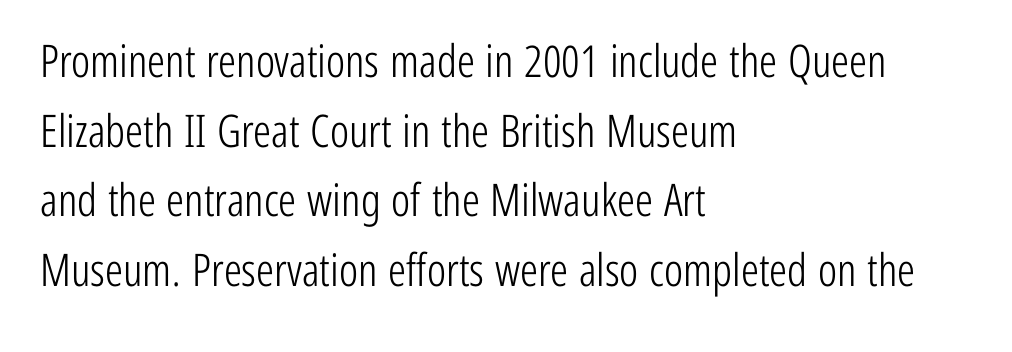
Regular leading. Is this a fixed-width face? No — the glyphs have proportional, varying widths. No heavy texture on the line: the type isn't bold. Words appear dense and cohesive because spacing is normal.
